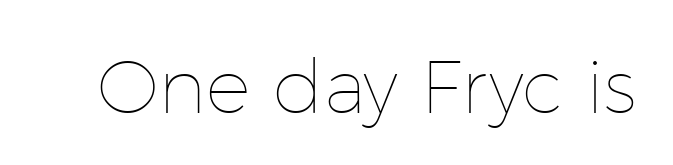
Every stem runs plumb, perpendicular to the baseline. Here the designer chose a conventional face with non-uniform glyph widths. The passage shown has conventional tracking throughout. Nothing heavy about these letters — not bold at all. Plain, unruled lines of type.
